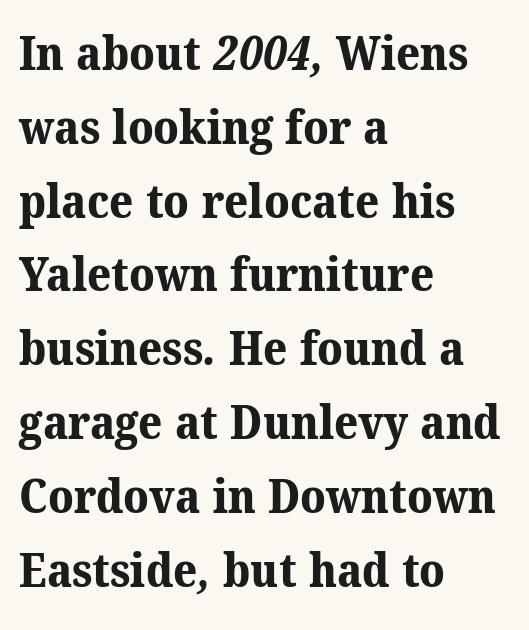
The image shows 47 px bold serif type; set left-aligned, normal line spacing (1.57x), normal letter spacing, not underlined; medium stroke contrast and a medium x-height.
